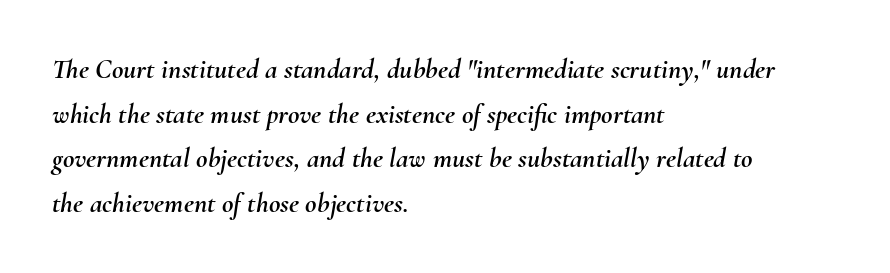
{"italic": "yes", "lean": "right", "slant_degrees": 10, "width": "normal", "stroke_contrast": "medium", "x_height": "small", "monospaced": "no", "underline": "no", "align": "left", "line_spacing": "normal", "line_spacing_ratio": 1.59, "letter_spacing": "normal", "letter_spacing_em": 0.0, "glyph_px": 28}
